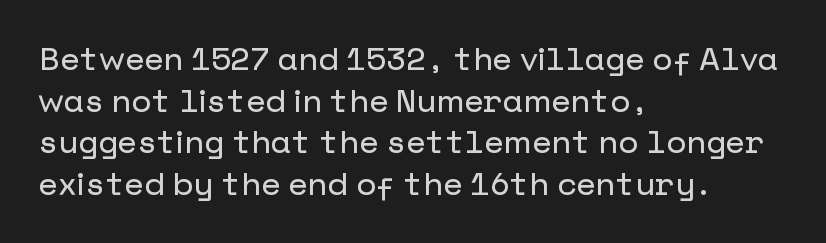
Here the glyphs are tracked normally, forming tight word shapes. The words here are not underlined. Line starts are locked; line ends wander. The letters carry no serifs — their stems end cleanly without finishing strokes.
